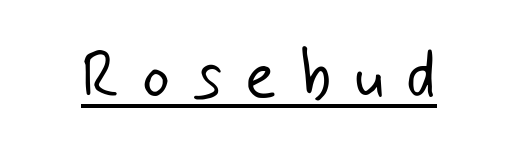
Q: Is the text bold? A: No.
Q: Is the typeface a serif or a sans-serif typeface? A: Sans-serif.
Q: Is the text underlined? A: Yes.
Q: Is the spacing between letters normal or unusually wide? A: Unusually wide.
Q: Width (condensed, normal, or wide)? A: Normal.
Q: Stroke contrast? A: Low.
Q: x-height? A: Small.
Q: Monospaced? A: No.
